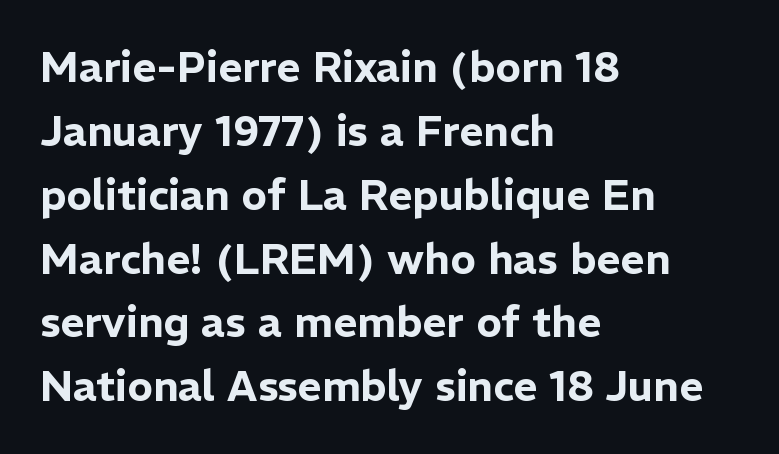
Q: Is the text italic (slanted)? A: No, it is upright.
Q: Is the typeface a serif or a sans-serif typeface? A: Sans-serif.
Q: Is the text underlined? A: No.
Q: How is the paragraph aligned? A: Left-aligned.
Q: Is the spacing between letters normal or unusually wide? A: Normal.
Q: Is the spacing between lines tight, normal or loose? A: Normal.
Q: Width (condensed, normal, or wide)? A: Normal.
Q: Stroke contrast? A: Low.
Q: x-height? A: Medium.
Q: Monospaced? A: No.
